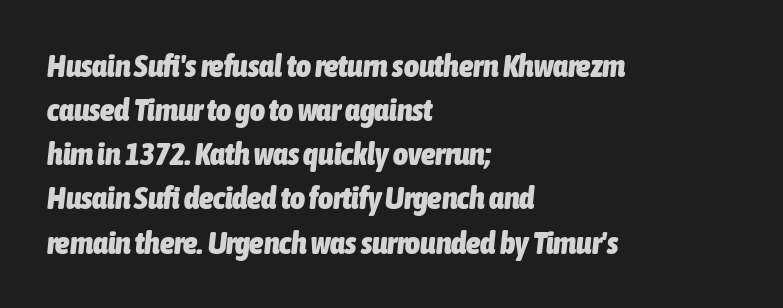
{"italic": "yes", "lean": "right", "slant_degrees": 6, "bold": "yes", "weight": "heavy", "width": "condensed", "stroke_contrast": "low", "x_height": "medium", "monospaced": "no", "underline": "no", "align": "left", "line_spacing": "normal", "line_spacing_ratio": 1.38, "letter_spacing": "normal", "letter_spacing_em": 0.0, "glyph_px": 32}
